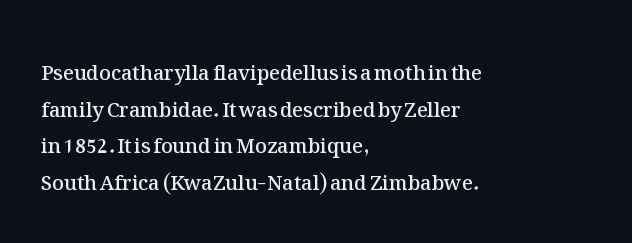
{"italic": "no", "bold": "semi", "underline": "no", "align": "left", "line_spacing_ratio": 1.83, "letter_spacing": "normal", "letter_spacing_em": 0.0, "glyph_px": 20}
